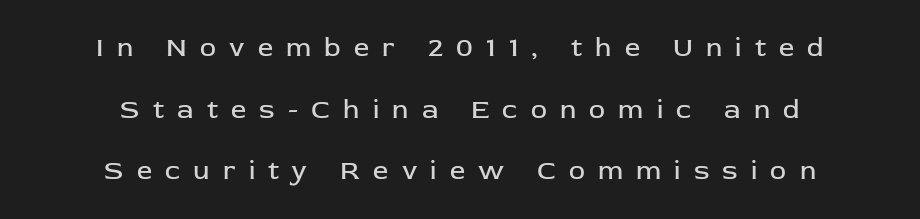
The image shows 27 px text type, upright; set centered, loose line spacing (2.28x), unusually wide letter spacing (+0.49 em), not underlined.
